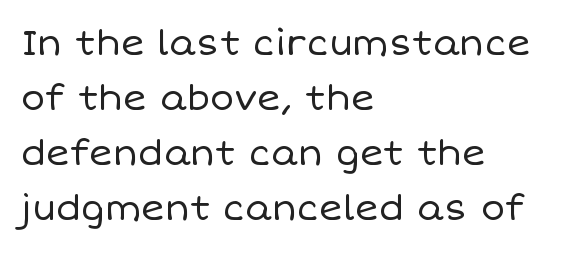
{"italic": "no", "bold": "no", "weight": "regular", "width": "normal", "stroke_contrast": "low", "x_height": "large", "monospaced": "no", "underline": "no", "align": "left", "line_spacing": "normal", "line_spacing_ratio": 1.53, "letter_spacing": "normal", "letter_spacing_em": 0.0, "glyph_px": 36}
